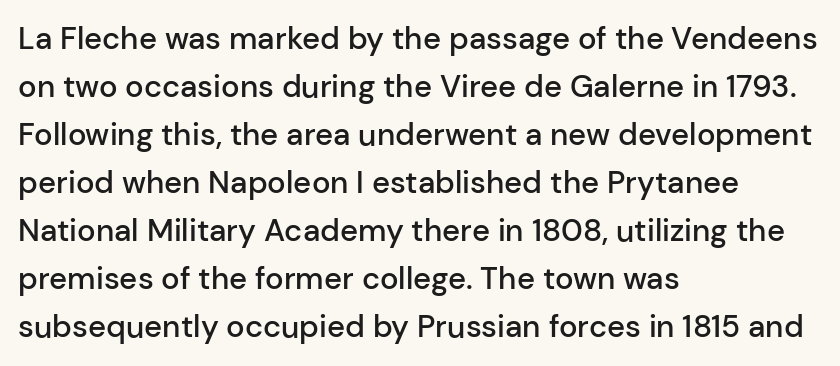
The image shows 31 px semibold sans-serif type, upright; set left-aligned, normal line spacing (1.55x), normal letter spacing, not underlined; low stroke contrast and a medium x-height.
